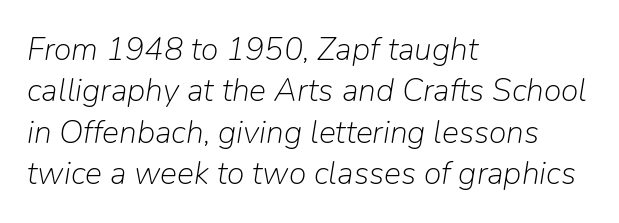
The image shows 32 px light type, italic (leaning right); set left-aligned, normal line spacing (1.29x), normal letter spacing, not underlined; low stroke contrast and a medium x-height.
